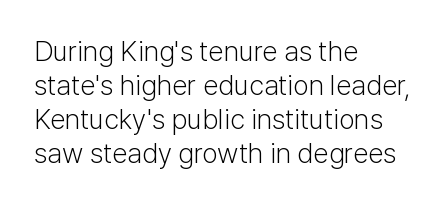
Q: Is the text bold? A: No.
Q: Is the text italic (slanted)? A: No, it is upright.
Q: Is the typeface a serif or a sans-serif typeface? A: Sans-serif.
Q: Is the text underlined? A: No.
Q: How is the paragraph aligned? A: Left-aligned.
Q: Is the spacing between letters normal or unusually wide? A: Normal.
Q: Width (condensed, normal, or wide)? A: Normal.
Q: Stroke contrast? A: Low.
Q: x-height? A: Medium.
Q: Monospaced? A: No.
